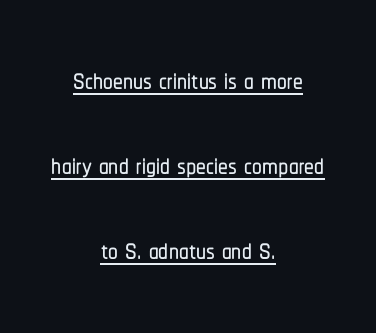
The image shows 39 px condensed sans-serif type, upright; set centered, loose line spacing (2.18x), normal letter spacing, underlined; low stroke contrast and a medium x-height.
